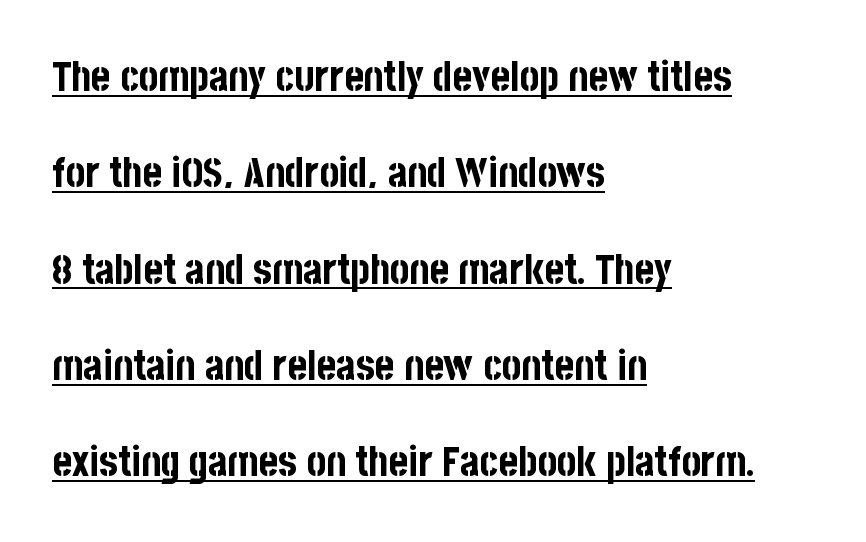
{"serif": "no", "italic": "no", "bold": "yes", "weight": "bold", "width": "condensed", "stroke_contrast": "low", "x_height": "large", "monospaced": "no", "underline": "yes", "align": "left", "line_spacing": "loose", "line_spacing_ratio": 2.35, "letter_spacing": "normal", "letter_spacing_em": 0.0, "glyph_px": 41}
